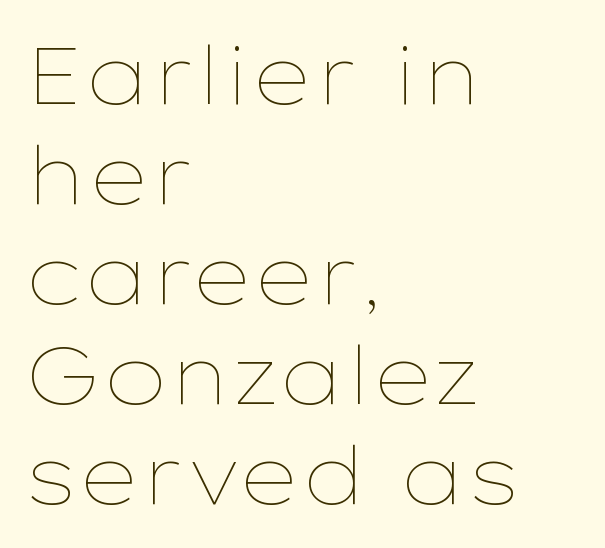
The image shows 80 px thin, wide type, upright; set left-aligned, normal line spacing (1.25x), normal letter spacing, not underlined; low stroke contrast and a medium x-height.
